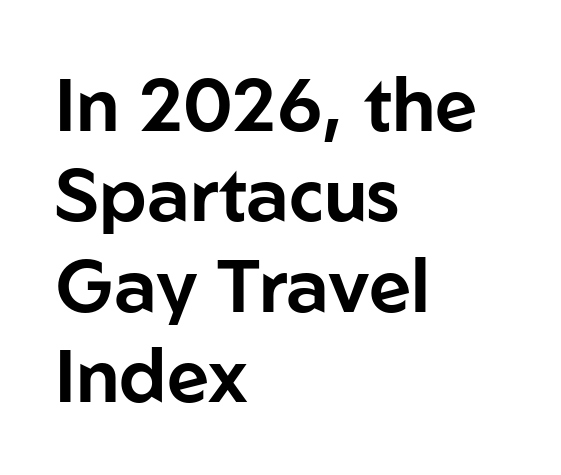
Q: Is the text italic (slanted)? A: No, it is upright.
Q: Is the typeface a serif or a sans-serif typeface? A: Sans-serif.
Q: Is the text underlined? A: No.
Q: How is the paragraph aligned? A: Left-aligned.
Q: Is the spacing between letters normal or unusually wide? A: Normal.
Q: Width (condensed, normal, or wide)? A: Normal.
Q: Stroke contrast? A: Low.
Q: x-height? A: Medium.
Q: Monospaced? A: No.
